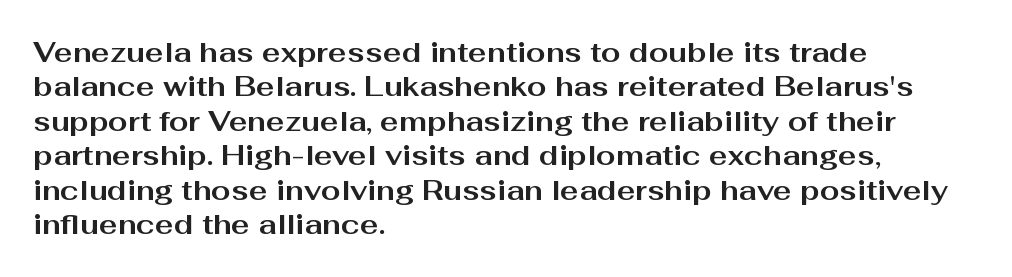
The image shows 28 px bold, wide sans-serif type, upright; set left-aligned, line spacing 1.23x, normal letter spacing, not underlined; medium stroke contrast and a medium x-height.
